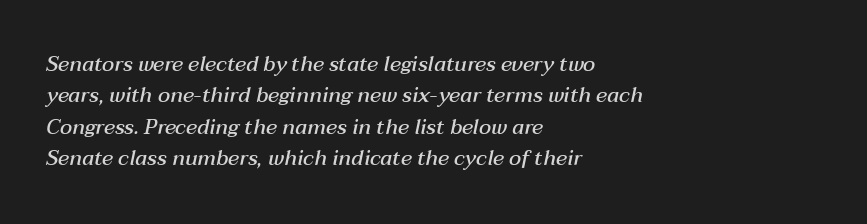
The space beneath each line is pristine and unruled. Where is the straight margin? On the left. How heavy is the stroke? Medium-heavy — a semibold, shy of bold. Observe the ordinary spacing: letters are neighbours, not strangers. The block of text has a typical density, with ordinary space between rows.
